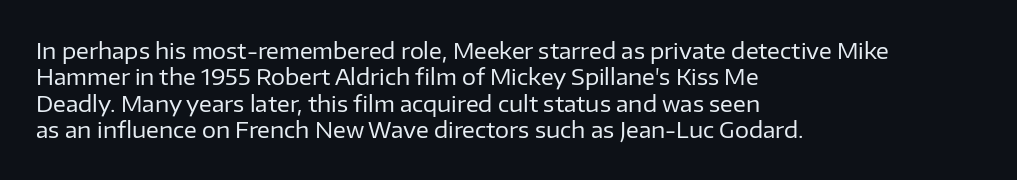
Q: Is the text bold? A: No.
Q: Is the text italic (slanted)? A: No, it is upright.
Q: Is the text underlined? A: No.
Q: How is the paragraph aligned? A: Left-aligned.
Q: Is the spacing between letters normal or unusually wide? A: Normal.
